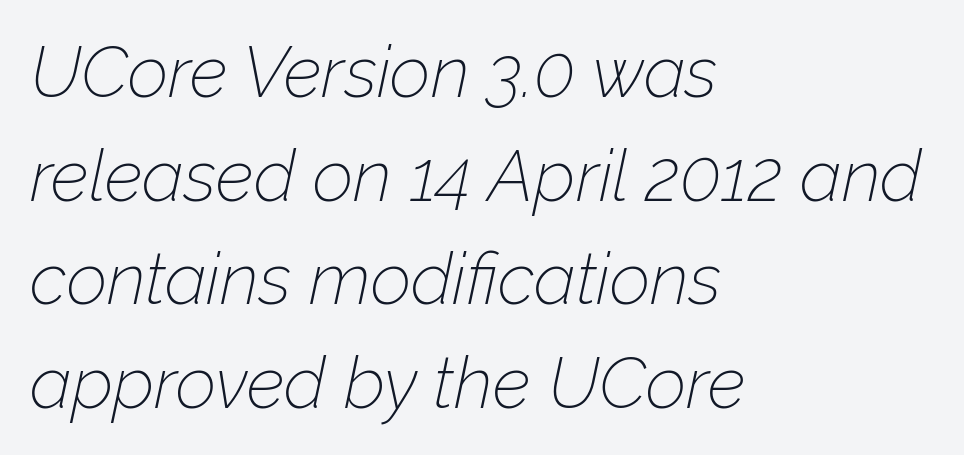
Q: Is the text bold? A: No.
Q: Is the text italic (slanted)? A: Yes, it leans right by about 12 degrees.
Q: Is the text underlined? A: No.
Q: How is the paragraph aligned? A: Left-aligned.
Q: Is the spacing between letters normal or unusually wide? A: Normal.
Q: Is the spacing between lines tight, normal or loose? A: Normal.
Q: Width (condensed, normal, or wide)? A: Normal.
Q: Stroke contrast? A: Low.
Q: x-height? A: Medium.
Q: Monospaced? A: No.
